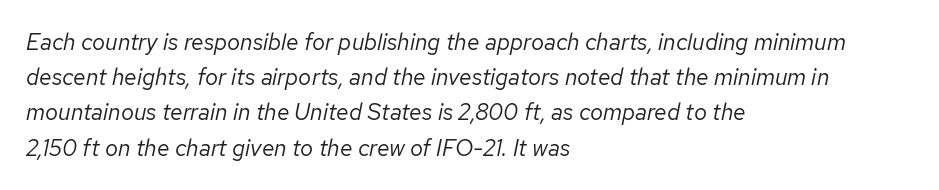
{"italic": "yes", "lean": "right", "slant_degrees": 12, "bold": "no", "underline": "no", "align": "left", "line_spacing": "normal", "line_spacing_ratio": 1.53, "letter_spacing": "normal", "letter_spacing_em": 0.0, "glyph_px": 23}
